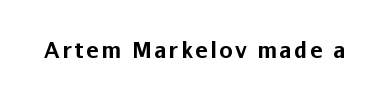
The image shows 21 px bold type, upright; set not underlined.
